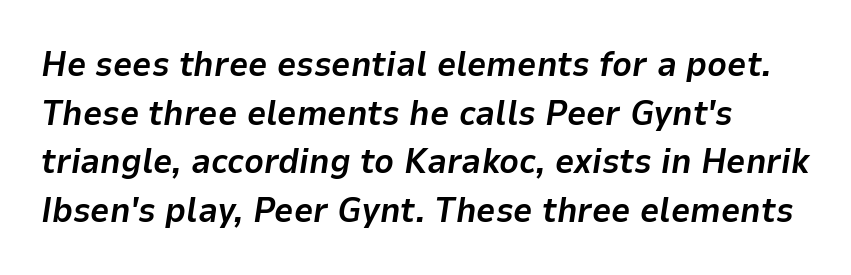
You could call the tracking neutral — neither tight nor loose. The passage shown leans; its letterforms are oblique. Is there much room between lines? A standard amount, neither cramped nor airy. Think of a printed novel: that variable character pitch is what you see here. A full-strength bold gives these letters their thick strokes.
